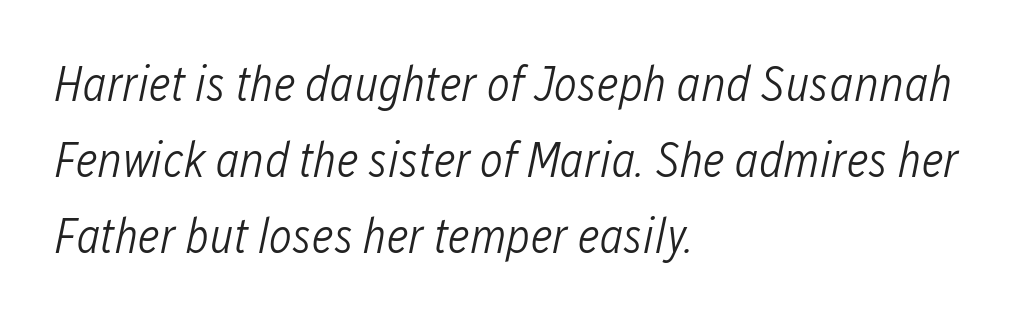
Quick note: italic. Proportional: the letters do not fall into vertical columns. Line beginnings align vertically; line endings do not. Has an underline been added? It has not.
